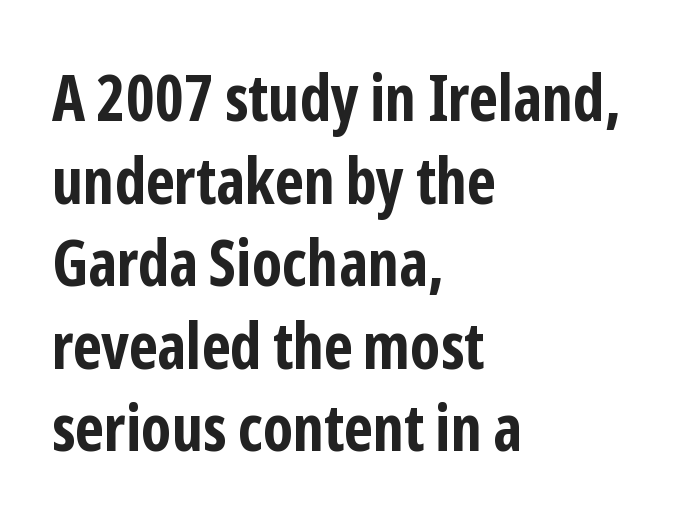
{"serif": "no", "italic": "no", "bold": "yes", "weight": "bold", "width": "condensed", "stroke_contrast": "low", "x_height": "medium", "monospaced": "no", "underline": "no", "align": "left", "line_spacing": "normal", "line_spacing_ratio": 1.29, "letter_spacing": "normal", "letter_spacing_em": 0.0, "glyph_px": 64}
